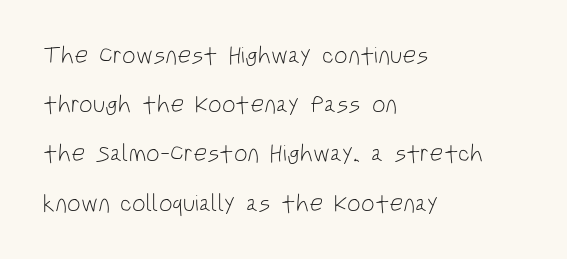
Q: Is the text bold? A: No.
Q: Is the text italic (slanted)? A: No, it is upright.
Q: Is the text underlined? A: No.
Q: How is the paragraph aligned? A: Left-aligned.
Q: Is the spacing between letters normal or unusually wide? A: Normal.
Q: Is the spacing between lines tight, normal or loose? A: Loose.
